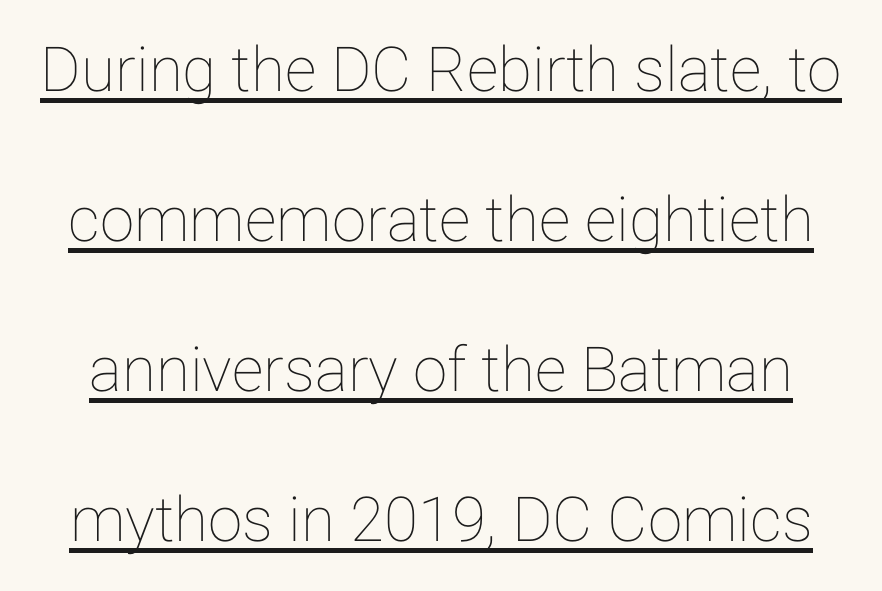
The image shows 62 px text type, upright; set loose line spacing (2.42x), normal letter spacing, underlined; low stroke contrast and a medium x-height.
